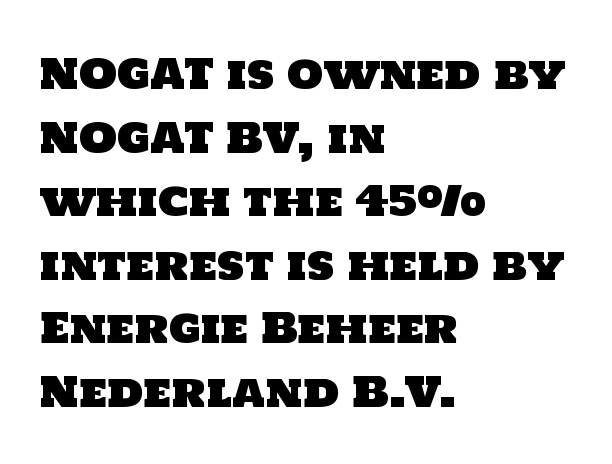
Q: Is the typeface a serif or a sans-serif typeface? A: Sans-serif.
Q: Is the text underlined? A: No.
Q: How is the paragraph aligned? A: Left-aligned.
Q: Is the spacing between letters normal or unusually wide? A: Normal.
Q: Is the spacing between lines tight, normal or loose? A: Normal.
Q: Width (condensed, normal, or wide)? A: Normal.
Q: Stroke contrast? A: Low.
Q: x-height? A: Large.
Q: Monospaced? A: No.
